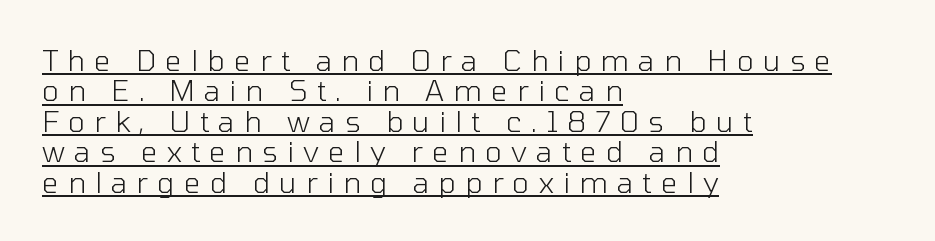
Q: Is the text bold? A: No.
Q: Is the text italic (slanted)? A: No, it is upright.
Q: Is the typeface a serif or a sans-serif typeface? A: Sans-serif.
Q: Is the text underlined? A: Yes.
Q: How is the paragraph aligned? A: Left-aligned.
Q: Is the spacing between letters normal or unusually wide? A: Unusually wide.
Q: Is the spacing between lines tight, normal or loose? A: Tight.
Q: Width (condensed, normal, or wide)? A: Normal.
Q: Stroke contrast? A: Low.
Q: x-height? A: Medium.
Q: Monospaced? A: No.
